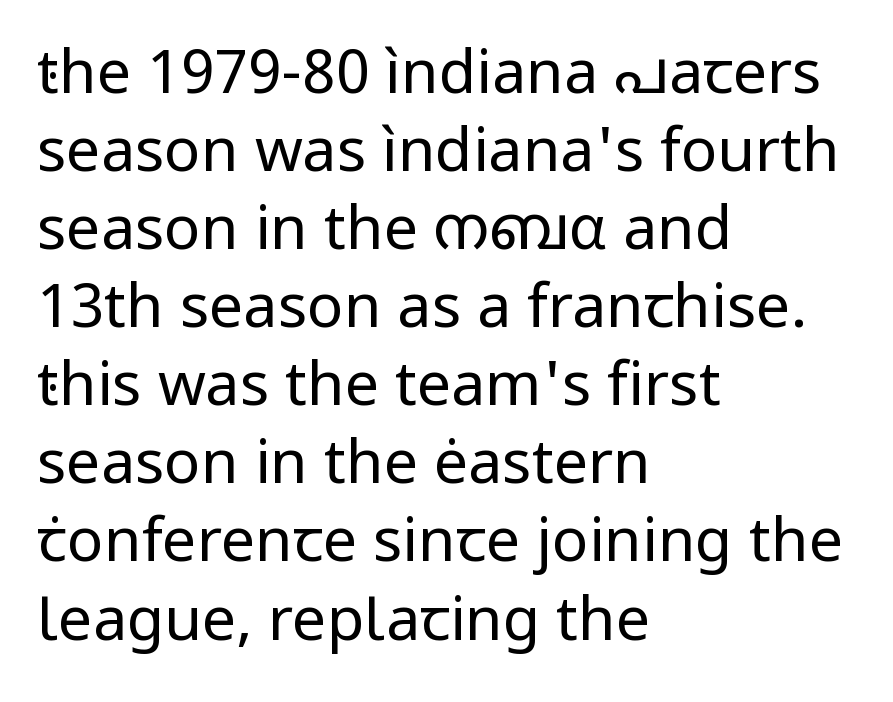
Q: Is the text bold? A: No.
Q: Is the text italic (slanted)? A: No, it is upright.
Q: Is the typeface a serif or a sans-serif typeface? A: Sans-serif.
Q: Is the text underlined? A: No.
Q: How is the paragraph aligned? A: Left-aligned.
Q: Is the spacing between letters normal or unusually wide? A: Normal.
Q: Is the spacing between lines tight, normal or loose? A: Normal.
Q: Width (condensed, normal, or wide)? A: Normal.
Q: Stroke contrast? A: Low.
Q: x-height? A: Medium.
Q: Monospaced? A: No.
